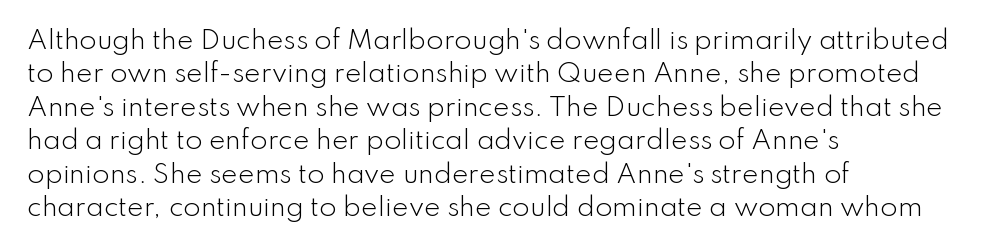
Notice how the stems are strictly vertical — no italics here. Clear beneath every line of the passage. Compared with typical paragraphs, the rows here are spaced about the same. The letters look calm and open, with moderate or lighter stems. Spacing between characters is what you'd get straight out of the box.
